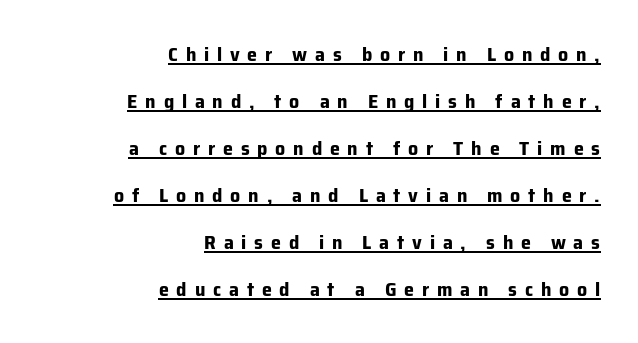
The typesetter chose a ragged-left arrangement here. The specimen reads as upright at a glance. Thick stems and heavy bowls — unmistakably bold. Each new line begins a long way beneath the previous one. Quick note: underline on. Short note: letters widely spaced.
